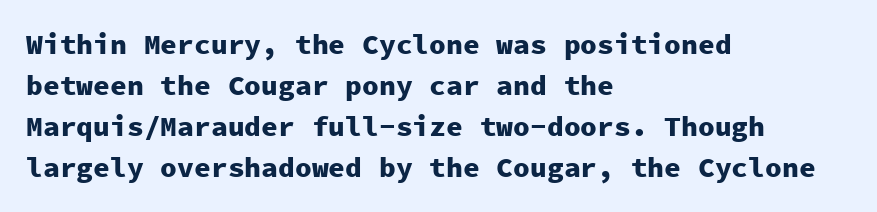
Q: Is the text bold? A: Yes.
Q: Is the text italic (slanted)? A: No, it is upright.
Q: Is the typeface a serif or a sans-serif typeface? A: Sans-serif.
Q: Is the text underlined? A: No.
Q: How is the paragraph aligned? A: Left-aligned.
Q: Is the spacing between letters normal or unusually wide? A: Normal.
Q: Is the spacing between lines tight, normal or loose? A: Normal.
Q: Width (condensed, normal, or wide)? A: Normal.
Q: Stroke contrast? A: Low.
Q: x-height? A: Medium.
Q: Monospaced? A: Yes.
